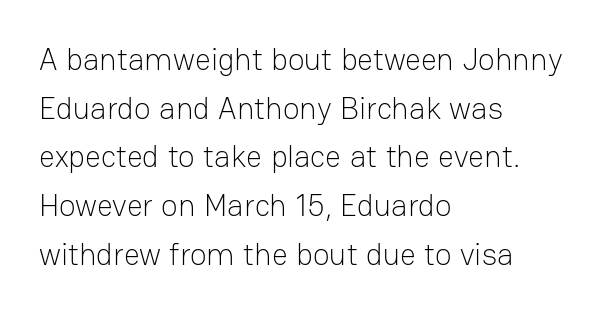
Q: Is the text bold? A: No.
Q: Is the text italic (slanted)? A: No, it is upright.
Q: Is the typeface a serif or a sans-serif typeface? A: Sans-serif.
Q: Is the text underlined? A: No.
Q: How is the paragraph aligned? A: Left-aligned.
Q: Is the spacing between letters normal or unusually wide? A: Normal.
Q: Is the spacing between lines tight, normal or loose? A: Normal.
Q: Width (condensed, normal, or wide)? A: Normal.
Q: Stroke contrast? A: Low.
Q: x-height? A: Medium.
Q: Monospaced? A: No.
